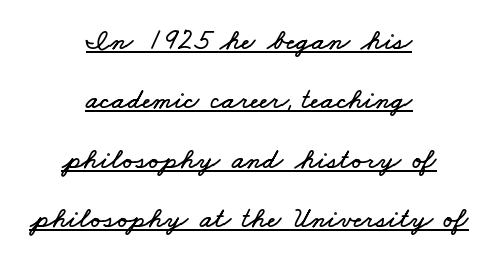
The text block is weighted toward neither margin, spreading evenly from the middle. These lines are rendered in a variable-pitch font. Spacing between characters is what you'd get straight out of the box. Underlined type. The lines are spread far apart with generous leading.
